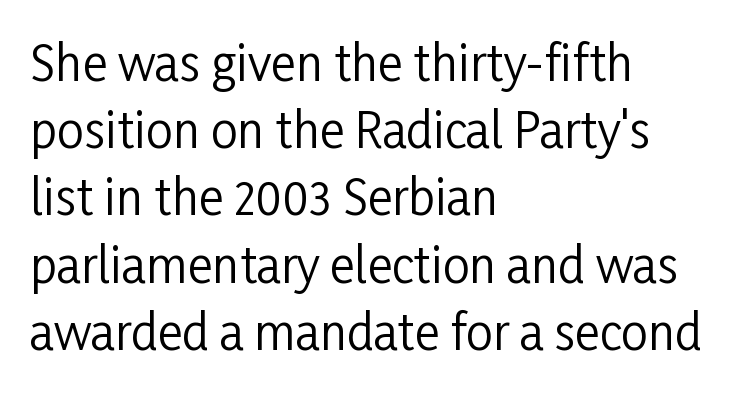
Descenders are the only things crossing below the line. The rendering shows plain stroke endings on the letterforms — a sans-serif design. The line texture is even and compact thanks to regular tracking. These lines sit exactly where default settings would place them. Think of a printed novel: that variable character pitch is what you see here. These lines stack with their left ends in a neat column.
